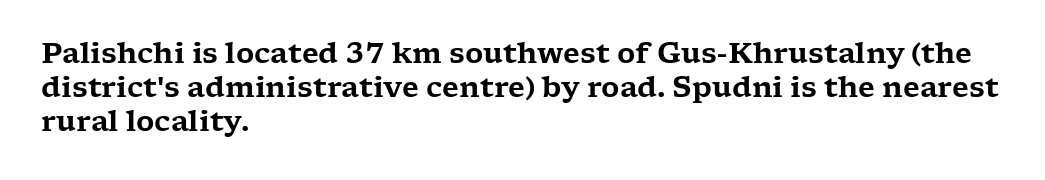
Q: Is the text italic (slanted)? A: No, it is upright.
Q: Is the typeface a serif or a sans-serif typeface? A: Serif.
Q: Is the text underlined? A: No.
Q: How is the paragraph aligned? A: Left-aligned.
Q: Is the spacing between letters normal or unusually wide? A: Normal.
Q: Width (condensed, normal, or wide)? A: Wide.
Q: Stroke contrast? A: Low.
Q: x-height? A: Medium.
Q: Monospaced? A: No.
